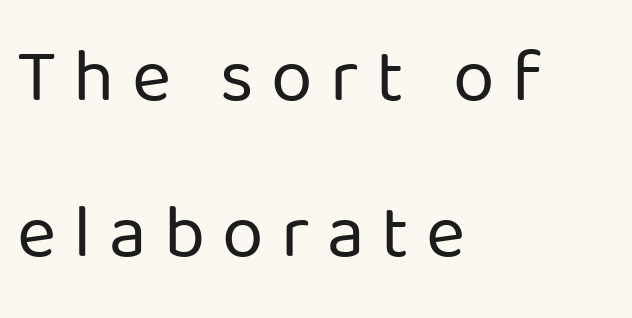
The lettering stays uniformly vertical, giving the passage a roman look. A typesetter would call this leading open, well beyond the default. Are there feet on the stems? There aren't — it's a sans. Looks like regular typesetting: each glyph gets only the width it needs. Plain, unruled lines of type.
